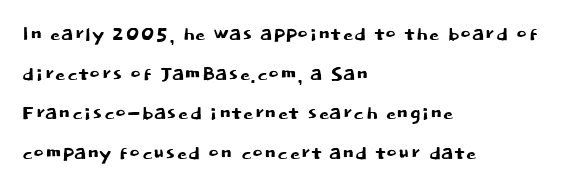
Q: Is the text italic (slanted)? A: No, it is upright.
Q: Is the text underlined? A: No.
Q: How is the paragraph aligned? A: Left-aligned.
Q: Is the spacing between letters normal or unusually wide? A: Normal.
Q: Is the spacing between lines tight, normal or loose? A: Normal.
